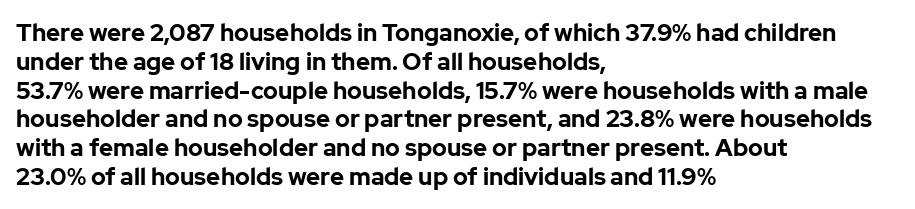
The image shows 24 px bold type, upright; set left-aligned, line spacing 1.2x, normal letter spacing, not underlined.
